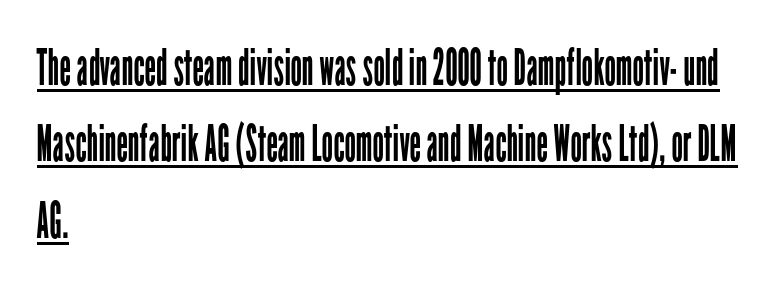
Each letter keeps its own natural width here, so spacing adapts to shape. Compared with typical body copy, the letter spacing here is the same. Baseline-to-baseline distance is the conventional proportion of letter height. Stroke mass is kept to a normal reading level or below.
